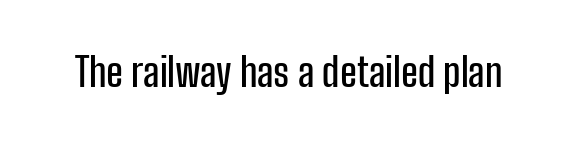
Q: Is the text italic (slanted)? A: No, it is upright.
Q: Is the typeface a serif or a sans-serif typeface? A: Sans-serif.
Q: Is the text underlined? A: No.
Q: Is the spacing between letters normal or unusually wide? A: Normal.
Q: Width (condensed, normal, or wide)? A: Condensed.
Q: Stroke contrast? A: Low.
Q: x-height? A: Medium.
Q: Monospaced? A: No.
